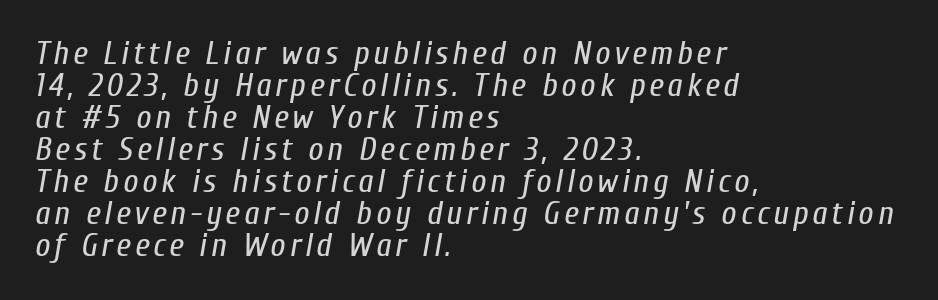
Q: Is the text bold? A: No.
Q: Is the text italic (slanted)? A: Yes, it leans right by about 10 degrees.
Q: Is the text underlined? A: No.
Q: How is the paragraph aligned? A: Left-aligned.
Q: Is the spacing between lines tight, normal or loose? A: Tight.
Q: Width (condensed, normal, or wide)? A: Condensed.
Q: Stroke contrast? A: Low.
Q: x-height? A: Medium.
Q: Monospaced? A: No.
